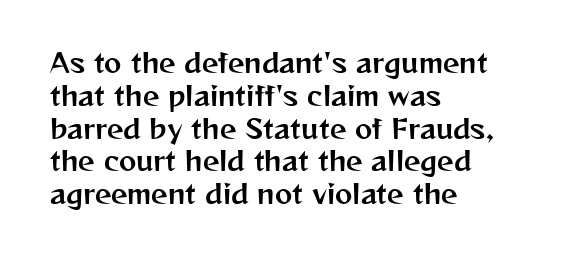
Each new line begins a customary step beneath the previous one. The passage shown is not underscored anywhere. Unlike italic type, these characters show no tilt at all. Casual observation: everything's shoved over to the left.
